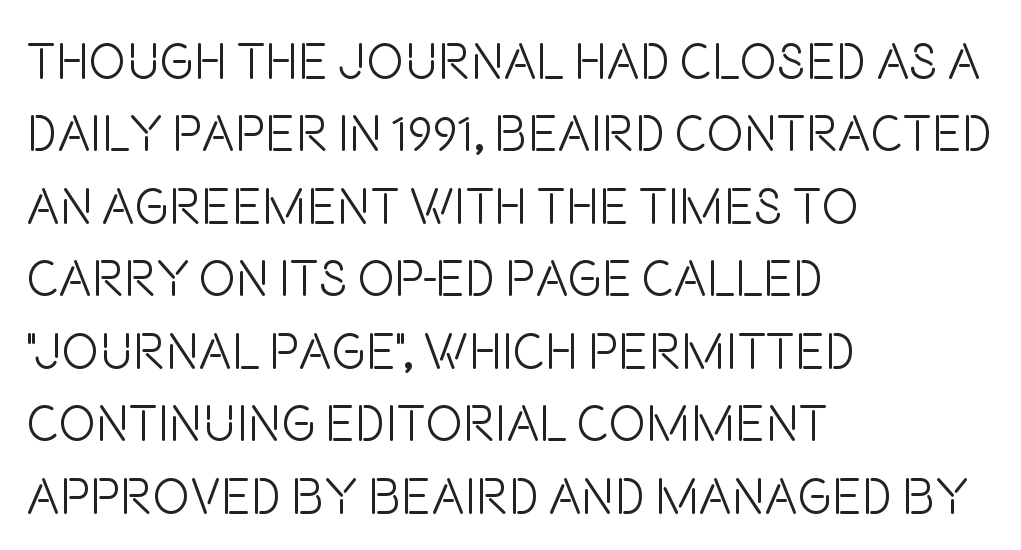
{"serif": "no", "italic": "no", "bold": "no", "weight": "light", "width": "condensed", "stroke_contrast": "low", "x_height": "large", "monospaced": "no", "underline": "no", "align": "left", "line_spacing": "normal", "line_spacing_ratio": 1.45, "letter_spacing": "normal", "letter_spacing_em": 0.0, "glyph_px": 50}
